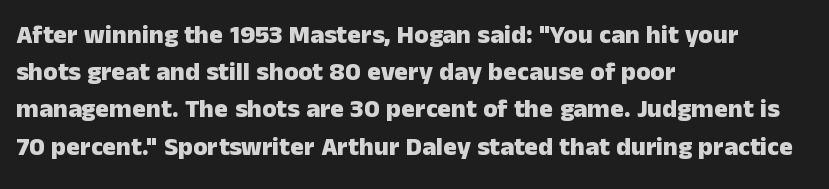
Notice how descenders clear the ascenders below comfortably — that's standard leading. Compared with an ordinary text face, these strokes are far heavier — a full bold. Compared with typical body copy, the letter spacing here is the same. Italic: no, the glyphs are upright roman. The rag falls on the right side of this text block. Descenders hang freely into open space.
